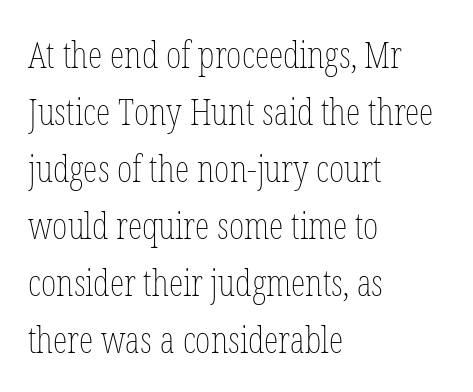
{"italic": "no", "bold": "no", "weight": "thin", "width": "condensed", "stroke_contrast": "low", "x_height": "medium", "monospaced": "no", "underline": "no", "align": "left", "line_spacing": "normal", "line_spacing_ratio": 1.54, "letter_spacing": "normal", "letter_spacing_em": 0.0, "glyph_px": 37}
